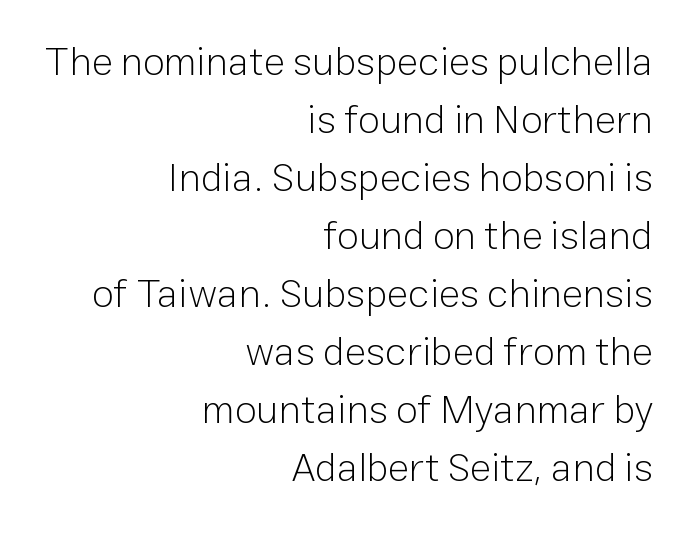
Do the letters lean? They stand straight. The passage shown is typed in a proportional face where columns would drift. No word sits above an underline. No extra ink here — the face is not bold.
